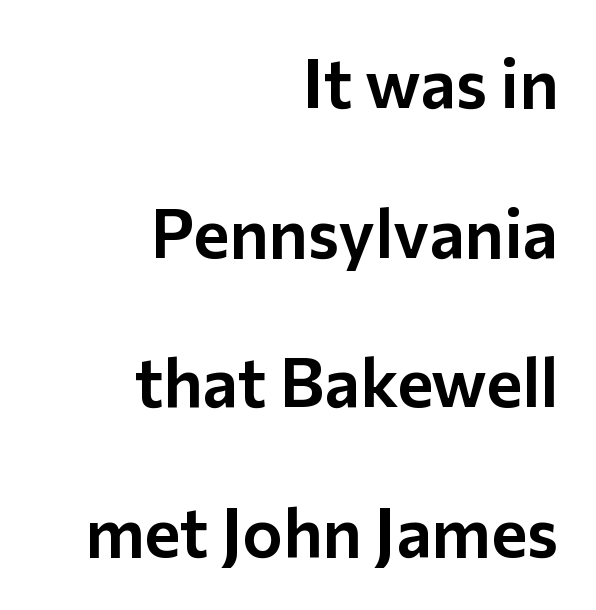
Is the letter spacing exaggerated? No — it looks like the ordinary default. This sample uses an upright cut, with every glyph sitting square on the baseline. The face used here is proportionally spaced, like ordinary book or web type. Is this a sans? Yes — the strokes have no serifs. Airy leading.
